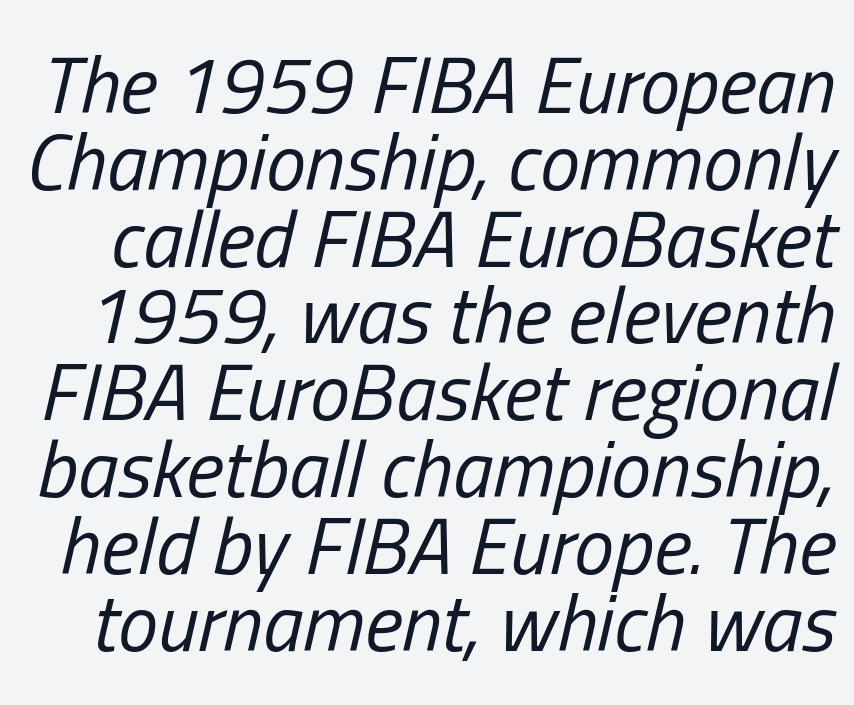
Q: Is the text bold? A: No.
Q: Is the text italic (slanted)? A: Yes, it leans right by about 13 degrees.
Q: Is the text underlined? A: No.
Q: Is the spacing between letters normal or unusually wide? A: Normal.
Q: Is the spacing between lines tight, normal or loose? A: Tight.
Q: Width (condensed, normal, or wide)? A: Condensed.
Q: Stroke contrast? A: Low.
Q: x-height? A: Medium.
Q: Monospaced? A: No.
